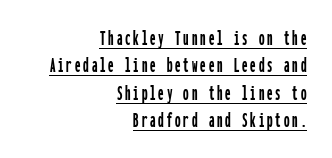
{"italic": "no", "underline": "yes", "align": "right", "line_spacing_ratio": 1.24, "glyph_px": 22}
